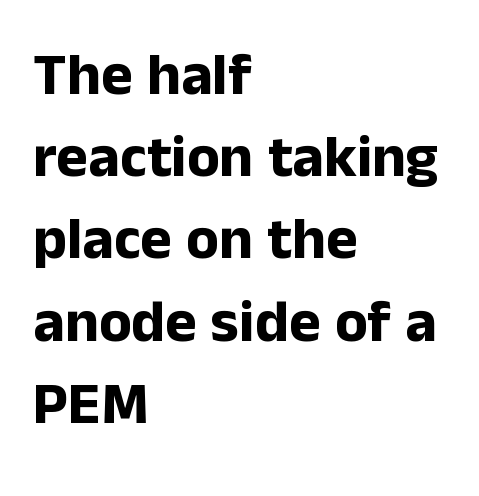
Quick note: not italic, upright. The passage shown is not underscored anywhere. Evenly set lines give the paragraph a standard silhouette. The face used here has the dense, thick strokes of a bold. Where is the straight margin? On the left.
